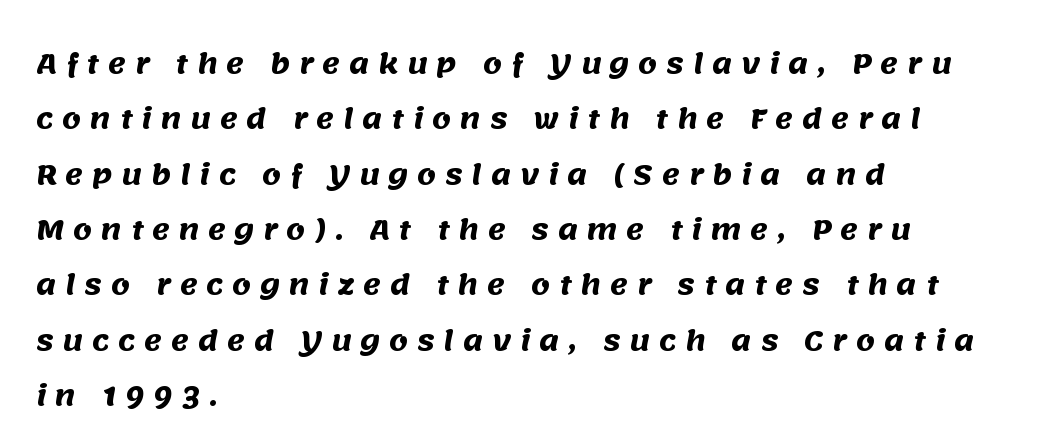
The words here are not underlined. The letterforms stand isolated, each surrounded by extra space. Visually the block forms a straight wall on the left and a jagged coastline on the right. What weight is shown? A full bold with thick strokes.
